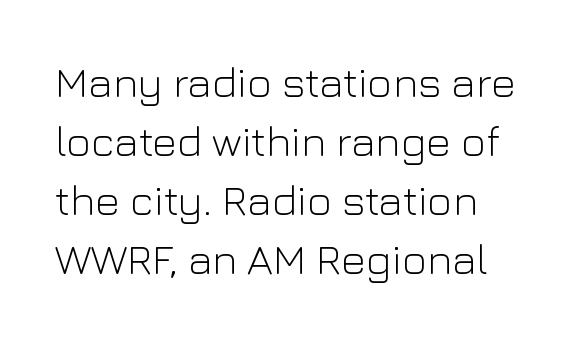
{"serif": "no", "italic": "no", "bold": "no", "weight": "light", "width": "normal", "stroke_contrast": "low", "x_height": "medium", "monospaced": "no", "underline": "no", "align": "left", "line_spacing": "normal", "line_spacing_ratio": 1.37, "letter_spacing": "normal", "letter_spacing_em": 0.0, "glyph_px": 43}
